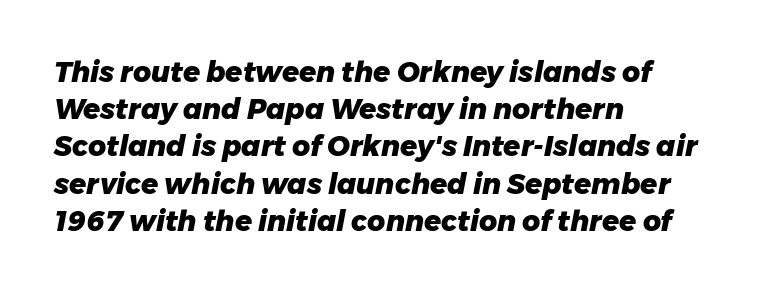
Q: Is the text bold? A: Yes.
Q: Is the text italic (slanted)? A: Yes, it leans right by about 11 degrees.
Q: Is the text underlined? A: No.
Q: How is the paragraph aligned? A: Left-aligned.
Q: Is the spacing between letters normal or unusually wide? A: Normal.
Q: Is the spacing between lines tight, normal or loose? A: Normal.
Q: Width (condensed, normal, or wide)? A: Normal.
Q: Stroke contrast? A: Low.
Q: x-height? A: Medium.
Q: Monospaced? A: No.
